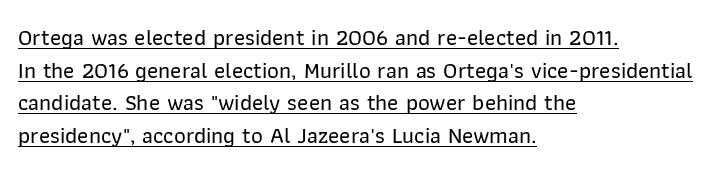
Layout note: lines flush left. Normally led — the rows are evenly, conventionally spaced. Short note: letters normally spaced. No italicization has been applied; the sample stays upright. A continuous stroke trails under the words, as in a hyperlink.
